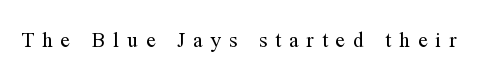
{"italic": "no", "bold": "no", "underline": "no", "letter_spacing": "wide", "letter_spacing_em": 0.38, "glyph_px": 21}
